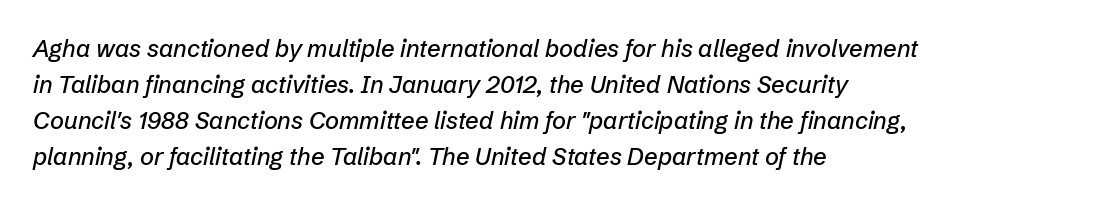
{"italic": "yes", "lean": "right", "slant_degrees": 12, "underline": "no", "align": "left", "line_spacing": "normal", "line_spacing_ratio": 1.5, "letter_spacing": "normal", "letter_spacing_em": 0.0, "glyph_px": 24}
